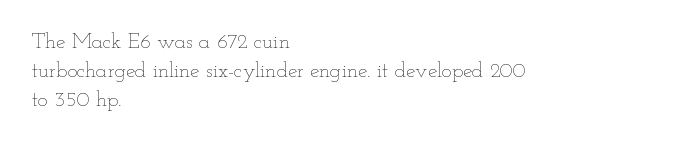
{"italic": "no", "bold": "no", "underline": "no", "align": "left", "line_spacing": "normal", "line_spacing_ratio": 1.38, "letter_spacing": "normal", "letter_spacing_em": 0.0, "glyph_px": 21}
